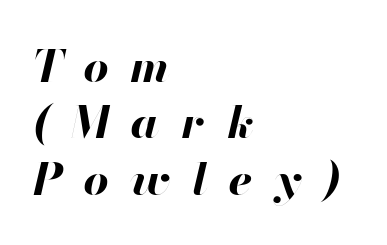
The image shows 44 px bold type, italic (leaning right); set left-aligned, normal line spacing (1.28x), unusually wide letter spacing (+0.49 em), not underlined; high stroke contrast and a small x-height.
